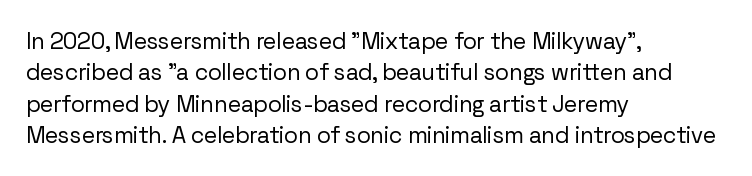
{"italic": "no", "bold": "no", "underline": "no", "align": "left", "line_spacing": "normal", "line_spacing_ratio": 1.36, "letter_spacing": "normal", "letter_spacing_em": 0.0, "glyph_px": 23}
